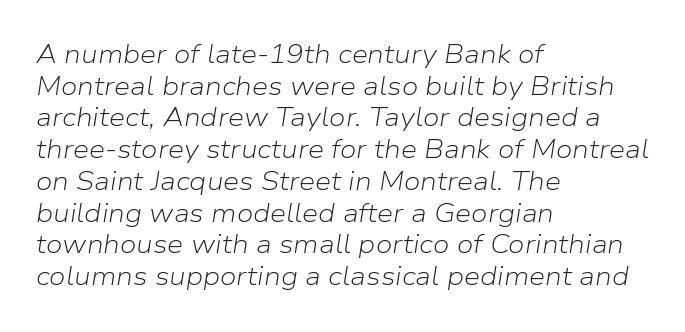
{"italic": "yes", "lean": "right", "slant_degrees": 9, "bold": "no", "underline": "no", "align": "left", "line_spacing_ratio": 1.22, "letter_spacing": "normal", "letter_spacing_em": 0.0, "glyph_px": 26}
